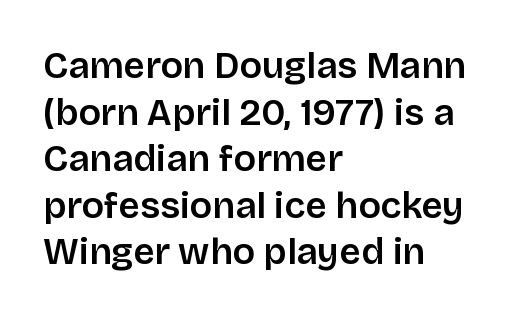
The image shows 37 px sans-serif type, upright; set left-aligned, normal line spacing (1.26x), normal letter spacing, not underlined; low stroke contrast and a large x-height.
